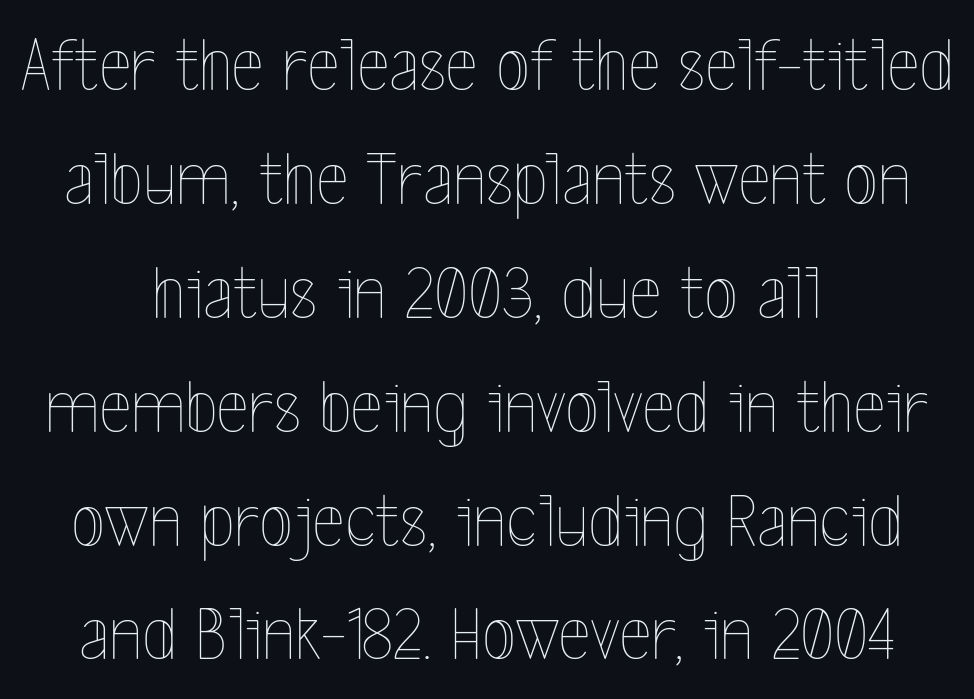
Q: Is the text bold? A: No.
Q: Is the text italic (slanted)? A: No, it is upright.
Q: Is the text underlined? A: No.
Q: How is the paragraph aligned? A: Centered.
Q: Is the spacing between letters normal or unusually wide? A: Normal.
Q: Is the spacing between lines tight, normal or loose? A: Normal.
Q: Width (condensed, normal, or wide)? A: Condensed.
Q: x-height? A: Medium.
Q: Monospaced? A: No.
